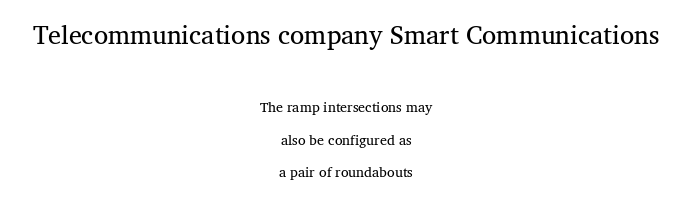
The typeface has the unassuming heft of standard copy or less. The whitespace from short lines is split evenly between both sides. Regarding leading, the lines here are spaced well apart. A clean baseline with only descenders dipping below it. These lines were composed using upright roman letters. Students, note that the glyphs here touch the page at normal intervals.
